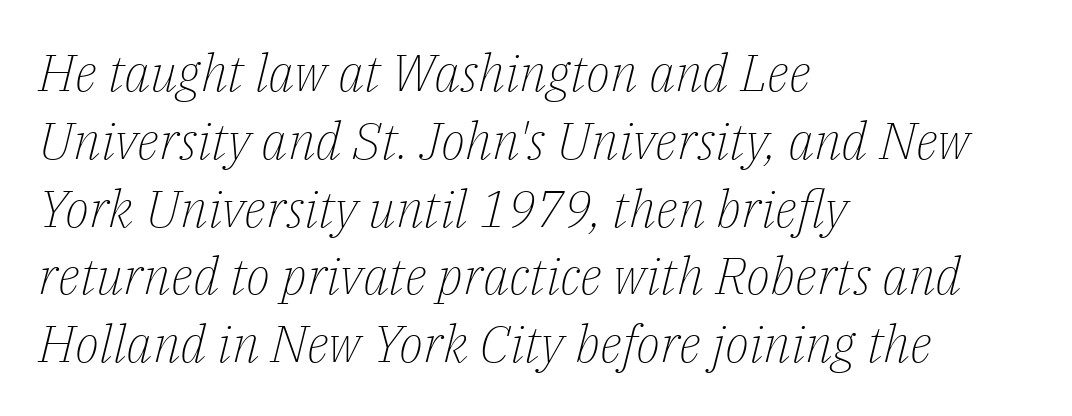
{"serif": "yes", "italic": "yes", "lean": "right", "slant_degrees": 14, "bold": "no", "weight": "light", "width": "normal", "stroke_contrast": "low", "x_height": "medium", "monospaced": "no", "underline": "no", "align": "left", "line_spacing": "normal", "line_spacing_ratio": 1.33, "letter_spacing": "normal", "letter_spacing_em": 0.0, "glyph_px": 51}
